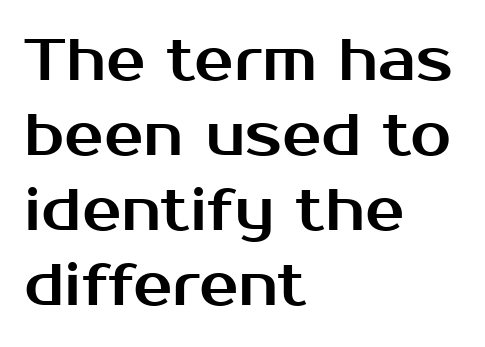
{"serif": "no", "italic": "no", "width": "normal", "stroke_contrast": "medium", "x_height": "medium", "monospaced": "no", "underline": "no", "align": "left", "line_spacing": "normal", "line_spacing_ratio": 1.27, "letter_spacing": "normal", "letter_spacing_em": 0.0, "glyph_px": 59}
